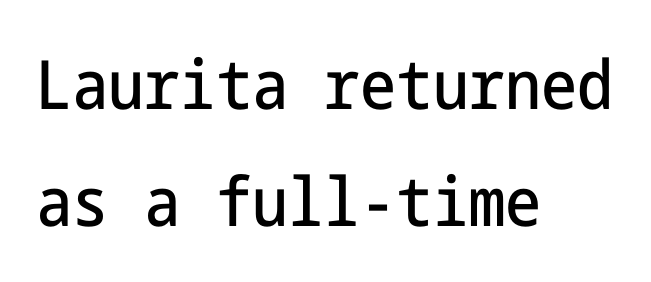
Q: Is the text italic (slanted)? A: No, it is upright.
Q: Is the typeface a serif or a sans-serif typeface? A: Sans-serif.
Q: Is the text underlined? A: No.
Q: How is the paragraph aligned? A: Left-aligned.
Q: Is the spacing between letters normal or unusually wide? A: Normal.
Q: Width (condensed, normal, or wide)? A: Condensed.
Q: Stroke contrast? A: Low.
Q: x-height? A: Medium.
